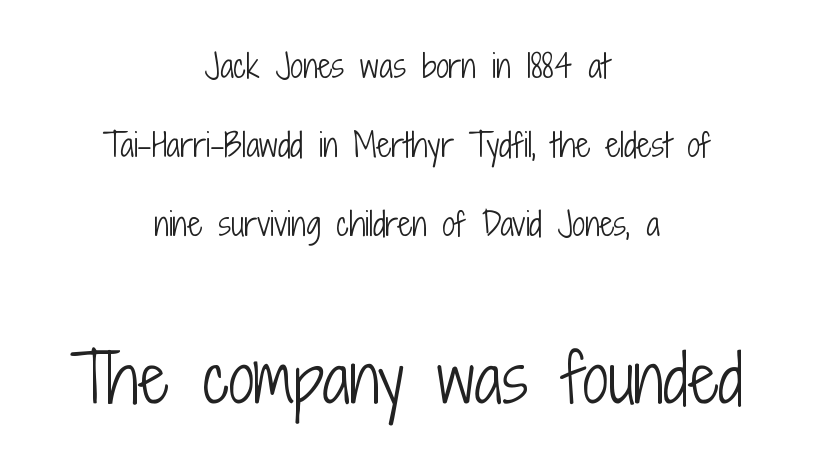
{"serif": "no", "italic": "no", "bold": "no", "weight": "light", "width": "condensed", "stroke_contrast": "low", "x_height": "medium", "monospaced": "no", "underline": "no", "align": "center", "line_spacing": "loose", "line_spacing_ratio": 2.47, "letter_spacing": "normal", "letter_spacing_em": 0.0, "larger_block": "second", "size_ratio": 2.03, "glyph_px": 65}
